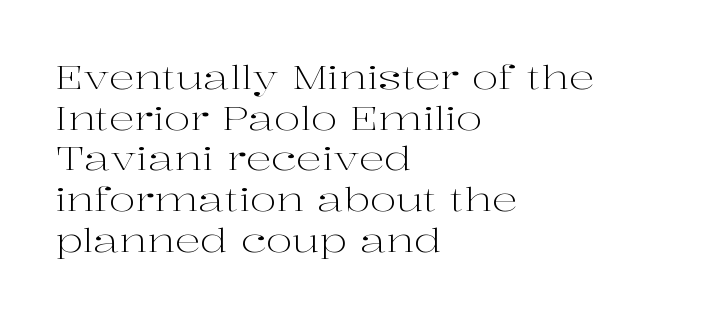
The image shows 32 px light, wide serif type, upright; set left-aligned, normal line spacing (1.27x), normal letter spacing, not underlined; high stroke contrast and a medium x-height.
